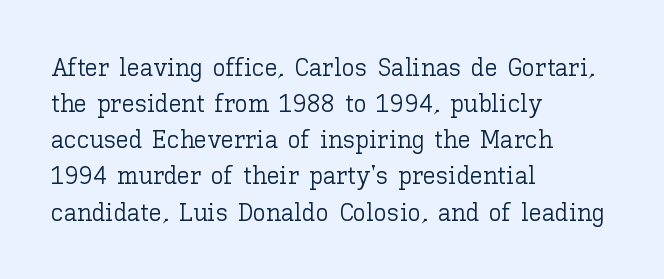
Teacher's note: observe the even left margin — that is flush-left alignment. Students, note that the glyphs here touch the page at normal intervals. Do the letters lean? They stand straight. Descenders hang freely into open space. Stem width sits at or under what a default text font uses.
